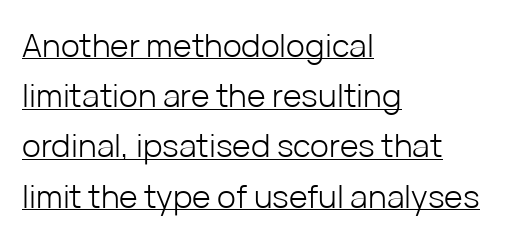
It's the straight-up-and-down kind of type. No extra tracking has been applied to these lines. The face used here is a sans, in the tradition of grotesques and geometrics. Caption: face not bold, strokes unweighted.
